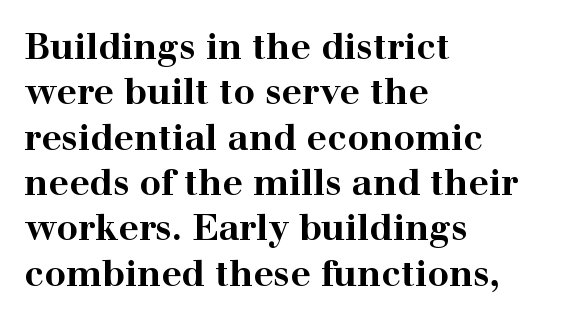
Q: Is the text bold? A: Yes.
Q: Is the text italic (slanted)? A: No, it is upright.
Q: Is the typeface a serif or a sans-serif typeface? A: Serif.
Q: Is the text underlined? A: No.
Q: How is the paragraph aligned? A: Left-aligned.
Q: Is the spacing between letters normal or unusually wide? A: Normal.
Q: Is the spacing between lines tight, normal or loose? A: Normal.
Q: Width (condensed, normal, or wide)? A: Wide.
Q: Stroke contrast? A: High.
Q: x-height? A: Medium.
Q: Monospaced? A: No.
